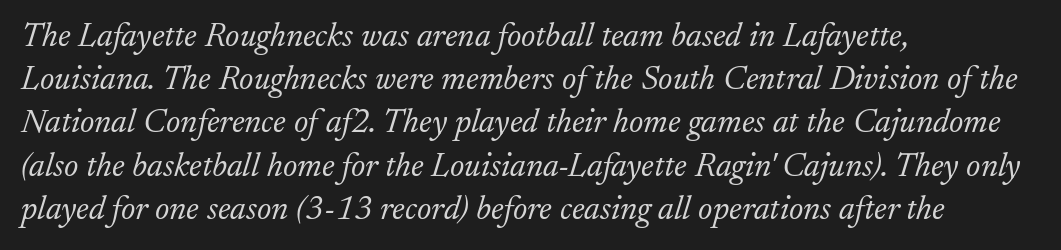
The image shows 34 px light serif type, italic (leaning right); set left-aligned, normal line spacing (1.27x), normal letter spacing, not underlined; low stroke contrast and a small x-height.
